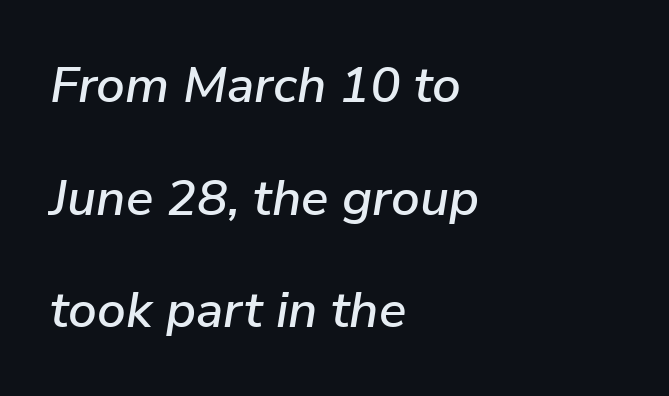
The baseline area is clear. The space between consecutive lines is lavish. The glyphs look as if they've been sheared to an angle. Glyph-to-glyph distance matches everyday printed text. The ragged edge is on the right, which tells us the setting is flush left. Looks like regular typesetting: each glyph gets only the width it needs.
